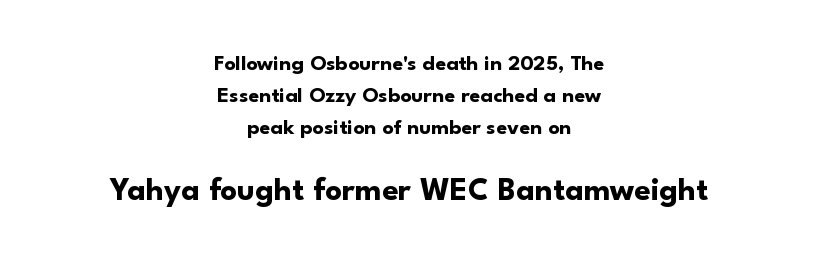
The image shows 33 px bold sans-serif type, upright; set centered, normal line spacing (1.45x), normal letter spacing, not underlined; the second (bottom) block is 1.5x larger; low stroke contrast and a small x-height.
